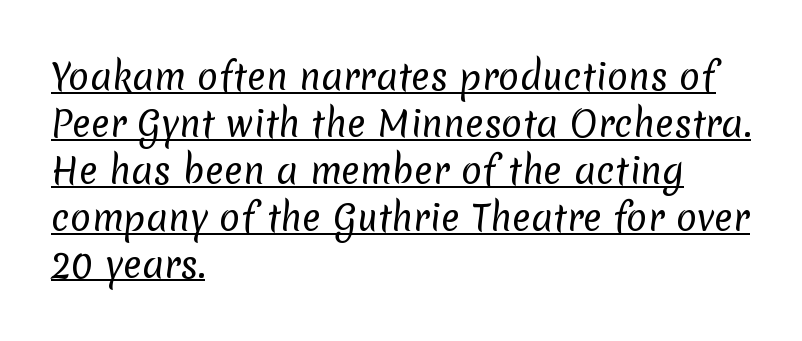
{"serif": "no", "bold": "no", "weight": "regular", "width": "normal", "stroke_contrast": "low", "x_height": "medium", "monospaced": "no", "underline": "yes", "align": "left", "line_spacing": "normal", "line_spacing_ratio": 1.34, "letter_spacing": "normal", "letter_spacing_em": 0.0, "glyph_px": 35}
